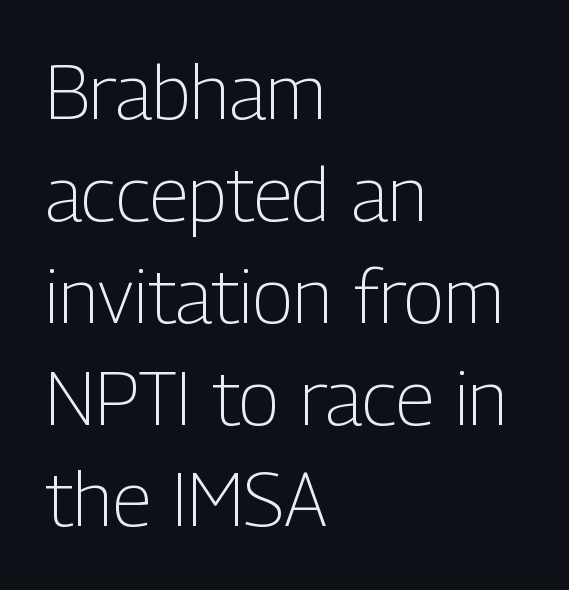
{"serif": "no", "italic": "no", "bold": "no", "weight": "light", "width": "condensed", "stroke_contrast": "low", "x_height": "medium", "monospaced": "no", "underline": "no", "align": "left", "line_spacing": "normal", "line_spacing_ratio": 1.34, "letter_spacing": "normal", "letter_spacing_em": 0.0, "glyph_px": 76}
